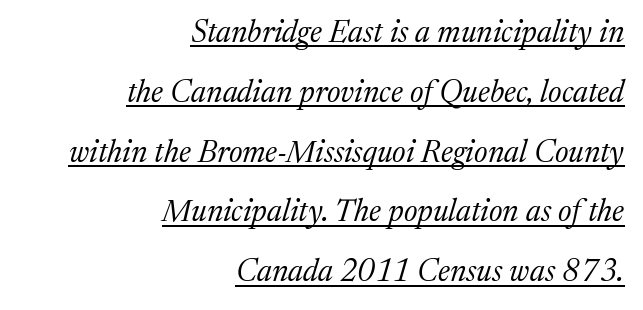
The image shows 31 px regular-weight serif type, italic (leaning right); set right-aligned, loose line spacing (1.93x), normal letter spacing, underlined; medium stroke contrast and a medium x-height.
